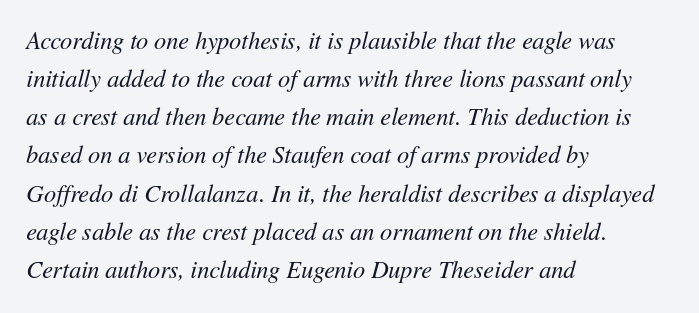
Letter spacing: default. Quick note: interline space is typical. The glyphs look as if they've been sheared to an angle. Underlining? Definitely not there. Compared with a typical body face, this is equally light or lighter still.
